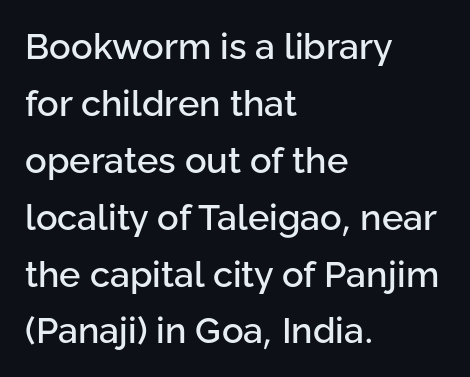
The image shows 36 px sans-serif type, upright; set left-aligned, normal line spacing (1.58x), normal letter spacing, not underlined; low stroke contrast and a medium x-height.
